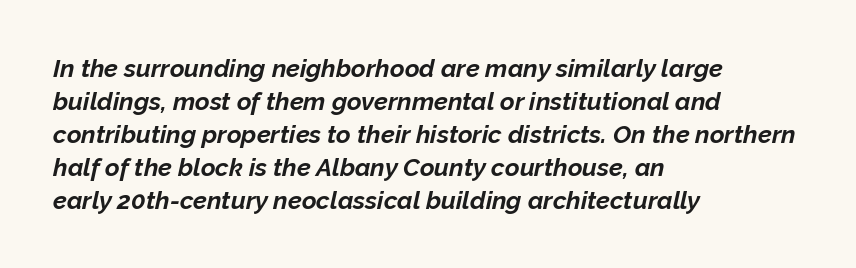
The image shows 25 px bold type, italic (leaning right); set left-aligned, normal line spacing (1.32x), normal letter spacing, not underlined.
